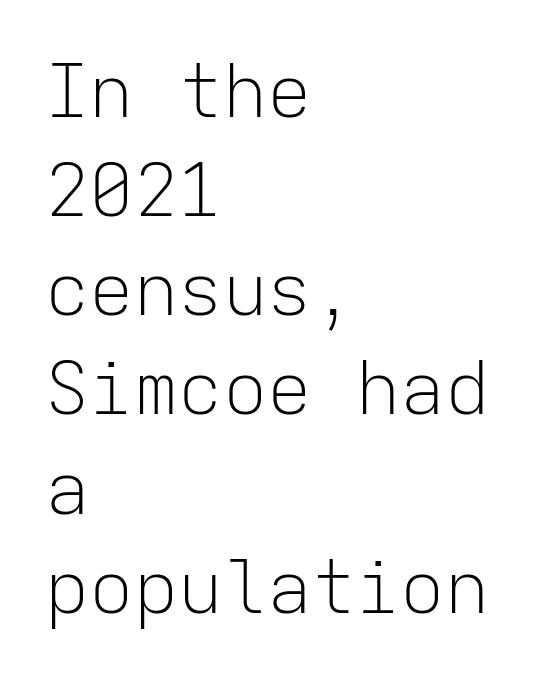
The image shows 74 px light sans-serif type, upright, monospaced; set left-aligned, normal line spacing (1.34x), normal letter spacing, not underlined; low stroke contrast and a medium x-height.
